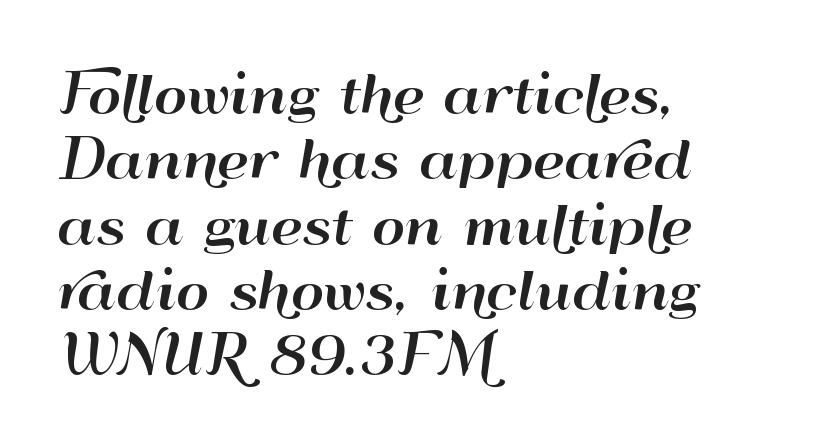
The image shows 51 px wide sans-serif type; set left-aligned, normal line spacing (1.28x), normal letter spacing, not underlined; high stroke contrast and a small x-height.
